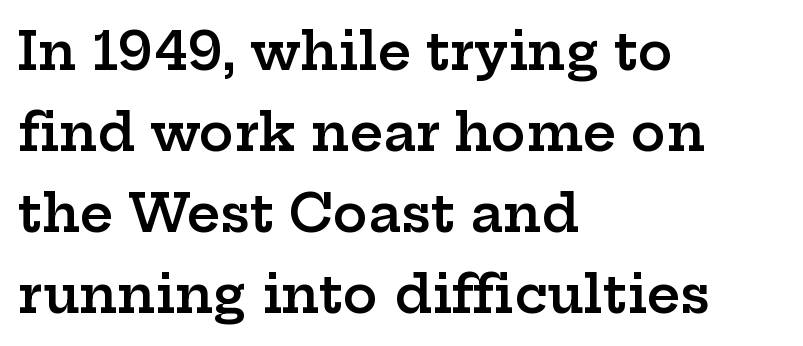
{"serif": "yes", "italic": "no", "bold": "semi", "weight": "semibold", "width": "wide", "stroke_contrast": "low", "x_height": "medium", "monospaced": "no", "underline": "no", "align": "left", "line_spacing": "normal", "line_spacing_ratio": 1.56, "letter_spacing": "normal", "letter_spacing_em": 0.0, "glyph_px": 52}
